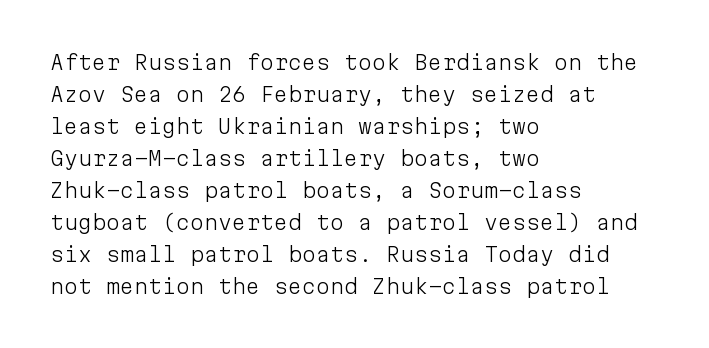
Q: Is the text bold? A: No.
Q: Is the text italic (slanted)? A: No, it is upright.
Q: Is the text underlined? A: No.
Q: How is the paragraph aligned? A: Left-aligned.
Q: Is the spacing between letters normal or unusually wide? A: Normal.
Q: Is the spacing between lines tight, normal or loose? A: Normal.
